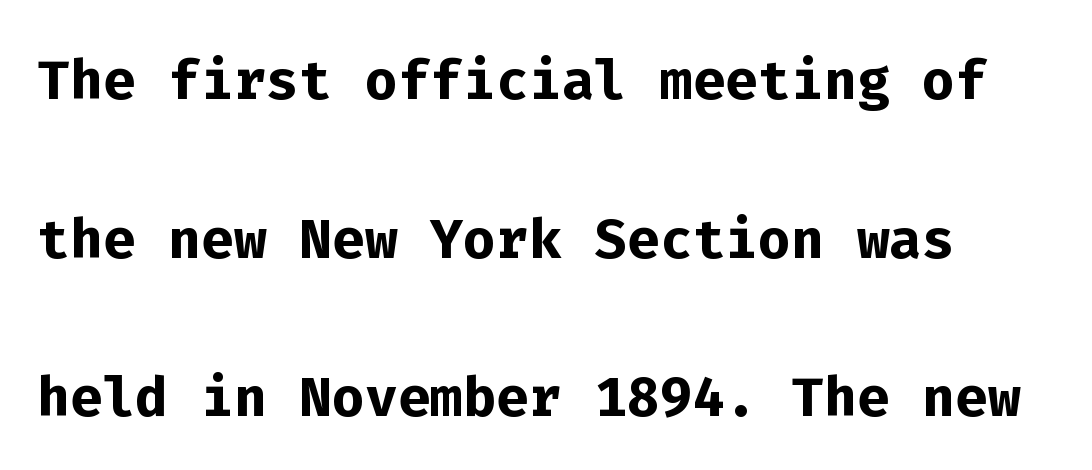
Q: Is the text bold? A: Yes.
Q: Is the text italic (slanted)? A: No, it is upright.
Q: Is the typeface a serif or a sans-serif typeface? A: Sans-serif.
Q: Is the text underlined? A: No.
Q: Is the spacing between letters normal or unusually wide? A: Normal.
Q: Is the spacing between lines tight, normal or loose? A: Loose.
Q: Width (condensed, normal, or wide)? A: Normal.
Q: Stroke contrast? A: Low.
Q: x-height? A: Medium.
Q: Monospaced? A: Yes.
